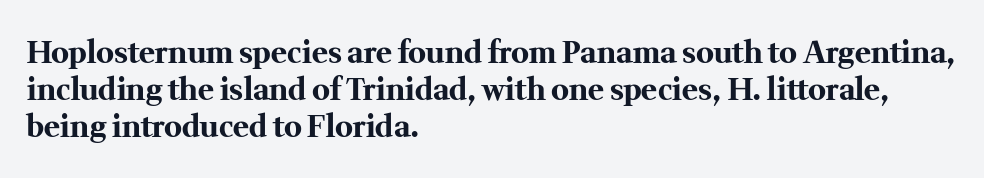
The image shows 30 px bold serif type, upright; set left-aligned, line spacing 1.23x, normal letter spacing, not underlined; medium stroke contrast and a medium x-height.
